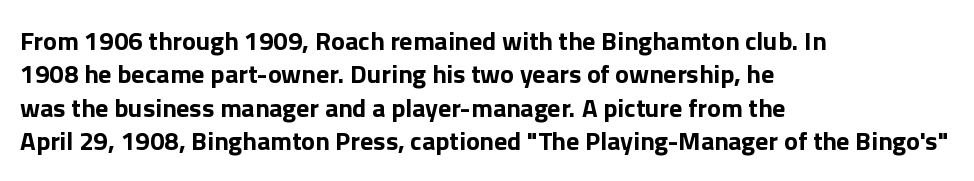
{"italic": "no", "bold": "yes", "underline": "no", "align": "left", "line_spacing": "normal", "line_spacing_ratio": 1.28, "letter_spacing": "normal", "letter_spacing_em": 0.0, "glyph_px": 26}
